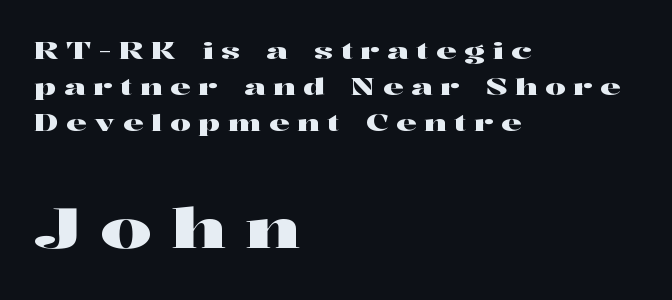
Upright lettering throughout. Horizontal bands of white between lines are of average thickness. You could not count columns in this text — the font is proportionally spaced. These lines have a slow, spaced-out rhythm from letter to letter. Anything drawn beneath the words? Only blank space. Character size in the trailing block exceeds that of the leading block.
